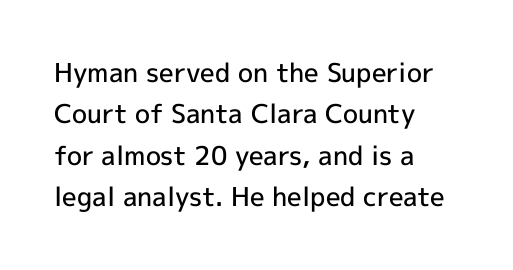
{"italic": "no", "bold": "semi", "underline": "no", "align": "left", "line_spacing": "normal", "line_spacing_ratio": 1.59, "letter_spacing": "normal", "letter_spacing_em": 0.0, "glyph_px": 26}
